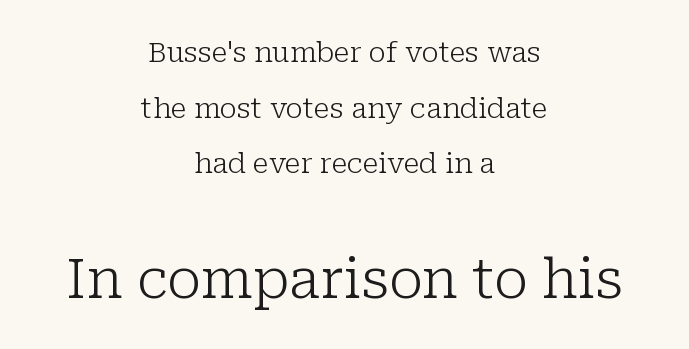
No chunkiness to these letters — they're not bold. One-word summary of the alignment: center. Spacing verdict: proportional, widths tailored to each character. In this sample the second text group is rendered at the bigger scale. It's the straight-up-and-down kind of type. The vertical gap from one line to the next is large.
